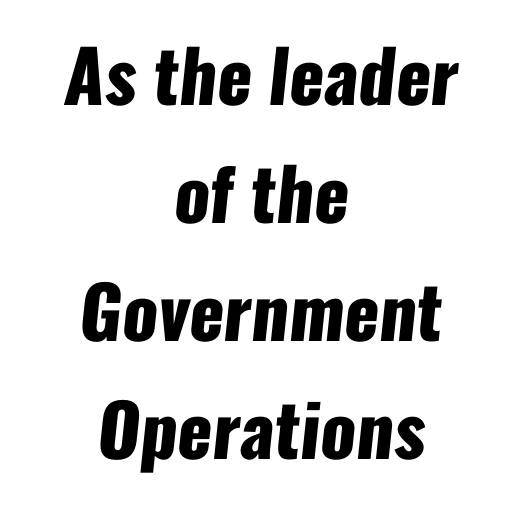
{"serif": "no", "bold": "yes", "weight": "heavy", "width": "condensed", "stroke_contrast": "low", "x_height": "medium", "monospaced": "no", "underline": "no", "align": "center", "line_spacing": "normal", "line_spacing_ratio": 1.64, "letter_spacing": "normal", "letter_spacing_em": 0.0, "glyph_px": 72}
